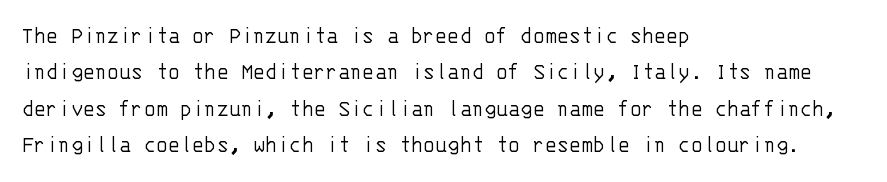
In terms of posture, this sample is upright. The passage shown has conventional tracking throughout. The zone under the glyphs is completely vacant. The lines are quadded left. These glyphs show unthickened strokes, regular width or finer. Rows of type keep a routine distance in the vertical direction.
